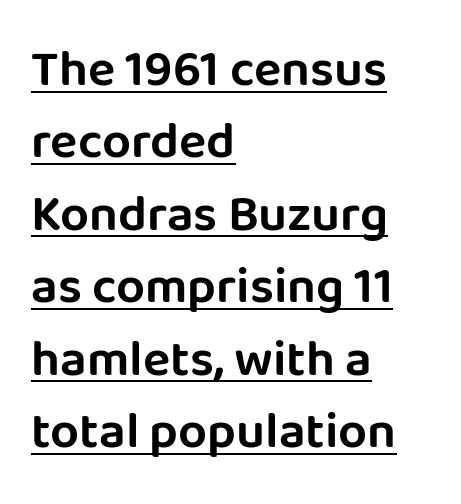
Q: Is the text italic (slanted)? A: No, it is upright.
Q: Is the typeface a serif or a sans-serif typeface? A: Sans-serif.
Q: Is the text underlined? A: Yes.
Q: How is the paragraph aligned? A: Left-aligned.
Q: Is the spacing between letters normal or unusually wide? A: Normal.
Q: Is the spacing between lines tight, normal or loose? A: Normal.
Q: Width (condensed, normal, or wide)? A: Normal.
Q: Stroke contrast? A: Low.
Q: x-height? A: Large.
Q: Monospaced? A: No.
